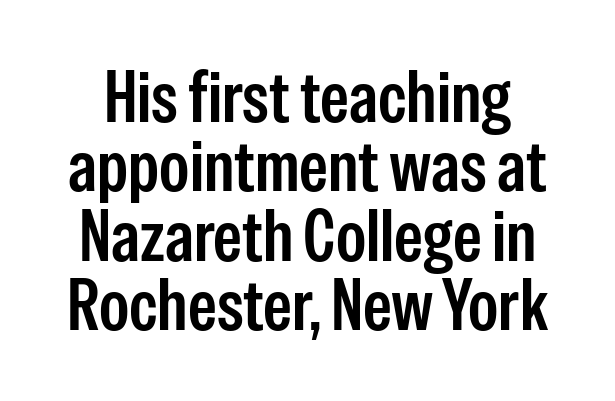
{"serif": "no", "italic": "no", "width": "condensed", "stroke_contrast": "low", "x_height": "medium", "monospaced": "no", "underline": "no", "line_spacing": "tight", "line_spacing_ratio": 0.95, "letter_spacing": "normal", "letter_spacing_em": 0.0, "glyph_px": 73}
